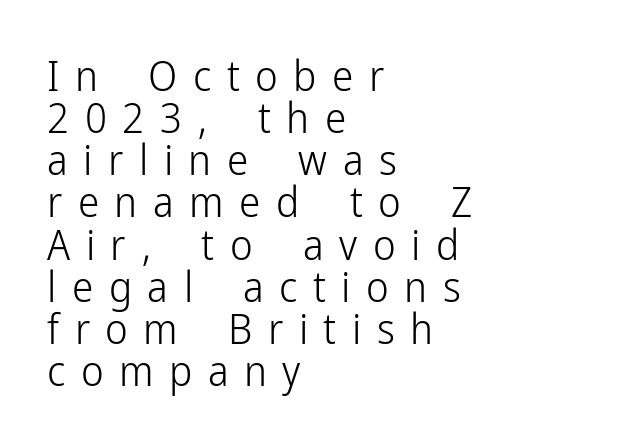
Notice how the stems are strictly vertical — no italics here. Note the varied advance widths — an 'i' is clearly narrower than an 'm'. Look at the bottom of the vertical strokes: they stop flat, with no serifs. The passage shown stacks its lines with hardly any gap. The typesetter chose a ragged-right arrangement here. The typesetting does not lean heavy: it is not bold.
